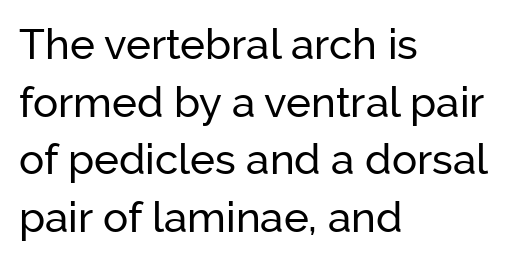
The glyphs are unaccompanied by any horizontal stroke below them. These lines were composed using upright roman letters. Here the designer chose a conventional face with non-uniform glyph widths. Stroke terminals: plain, sans-serif.
